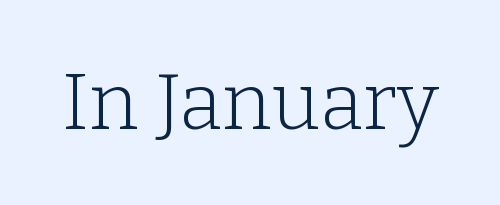
Q: Is the text bold? A: No.
Q: Is the text italic (slanted)? A: No, it is upright.
Q: Is the typeface a serif or a sans-serif typeface? A: Serif.
Q: Is the text underlined? A: No.
Q: Is the spacing between letters normal or unusually wide? A: Normal.
Q: Width (condensed, normal, or wide)? A: Normal.
Q: Stroke contrast? A: Low.
Q: x-height? A: Medium.
Q: Monospaced? A: No.
